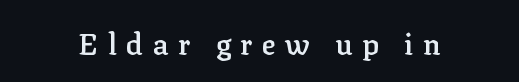
Q: Is the text bold? A: Semi-bold.
Q: Is the text italic (slanted)? A: No, it is upright.
Q: Is the typeface a serif or a sans-serif typeface? A: Serif.
Q: Is the text underlined? A: No.
Q: Is the spacing between letters normal or unusually wide? A: Unusually wide.
Q: Width (condensed, normal, or wide)? A: Normal.
Q: Stroke contrast? A: Low.
Q: x-height? A: Medium.
Q: Monospaced? A: No.
